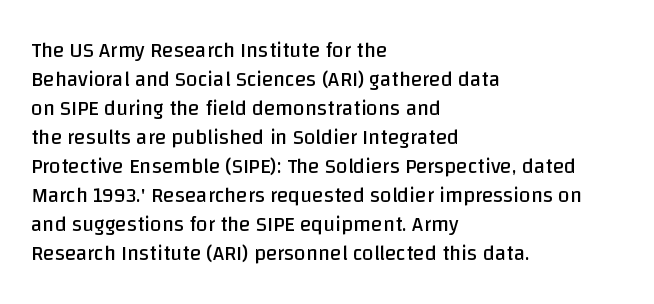
Letters rest on an invisible, unmarked baseline. Heaviness? Minimal to ordinary, like unemphasized prose. The rendering anchors every line to the left-hand side. The line-height multiplier appears to be the usual default.
